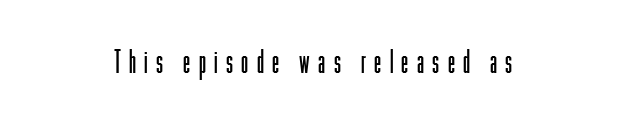
Typographically, this falls in the sans-serif category. Letters rest on an invisible, unmarked baseline. Rendered with straight, roman letterforms. Spacing verdict: proportional, widths tailored to each character.
